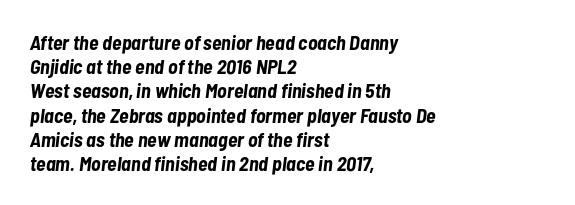
These lines were composed using italics. Just letters on the line, the space beneath them empty. These lines carry a lot of weight — the face is fully bold. You could call the tracking neutral — neither tight nor loose. Typeset ragged right — the left edge is the straight one.
